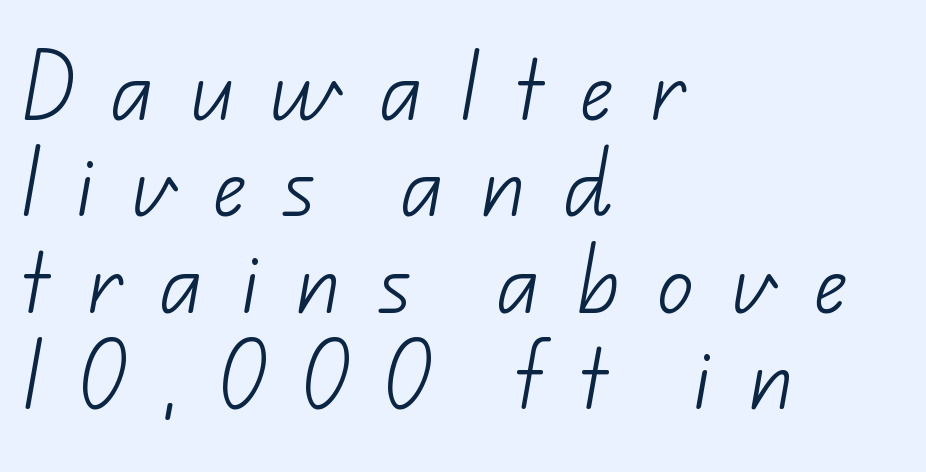
{"serif": "no", "bold": "no", "weight": "light", "width": "normal", "stroke_contrast": "low", "x_height": "small", "monospaced": "no", "underline": "no", "align": "left", "line_spacing": "normal", "line_spacing_ratio": 1.32, "letter_spacing": "wide", "letter_spacing_em": 0.5, "glyph_px": 73}
